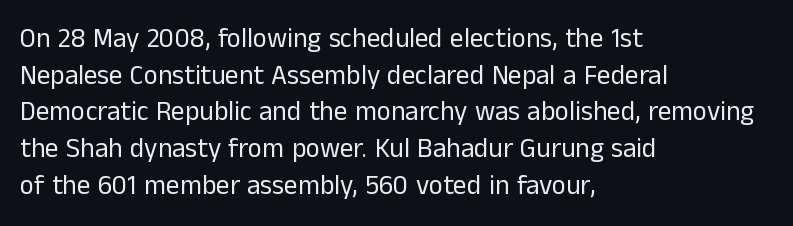
{"italic": "no", "bold": "no", "underline": "no", "align": "left", "line_spacing": "normal", "line_spacing_ratio": 1.36, "letter_spacing": "normal", "letter_spacing_em": 0.0, "glyph_px": 27}
